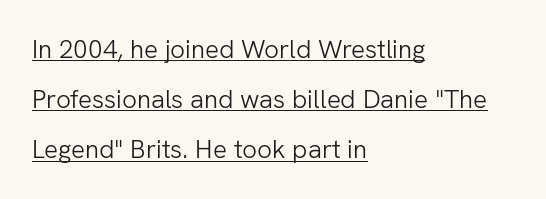
{"italic": "no", "bold": "no", "underline": "yes", "align": "left", "line_spacing": "loose", "line_spacing_ratio": 1.93, "letter_spacing": "normal", "letter_spacing_em": 0.0, "glyph_px": 26}
